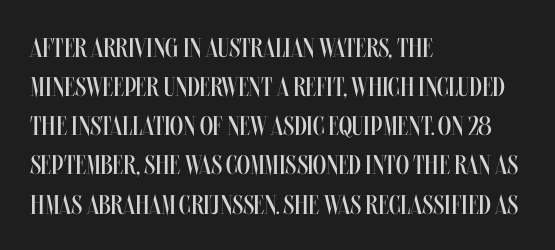
Q: Is the text bold? A: No.
Q: Is the text italic (slanted)? A: No, it is upright.
Q: Is the text underlined? A: No.
Q: How is the paragraph aligned? A: Left-aligned.
Q: Is the spacing between letters normal or unusually wide? A: Normal.
Q: Is the spacing between lines tight, normal or loose? A: Normal.
